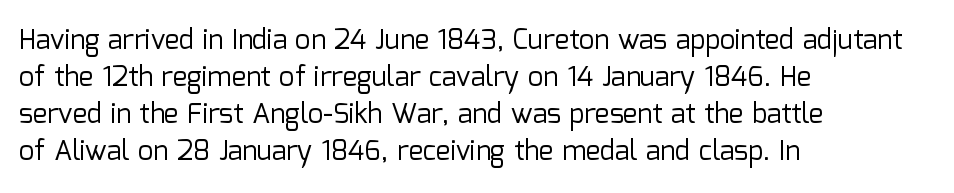
Reading down the block, your eye returns to a fixed left position each line. Tall strokes in this sample are plumb rather than angled. The rendering uses a moderate line-height, typical for paragraphs. This is not heavy type; no bold has been used. Any mark beneath the type? The region is blank. Each word holds together tightly as a unit, with standard inter-letter gaps.
